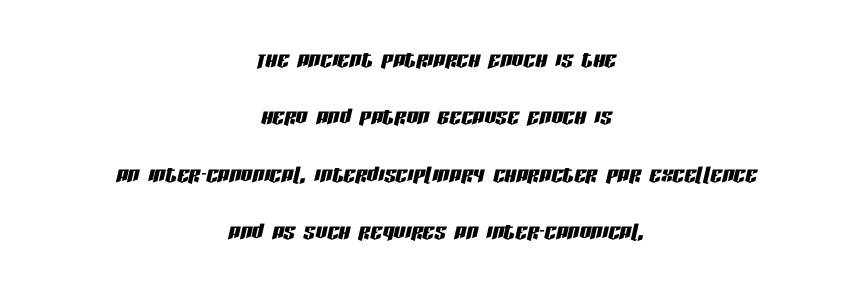
{"italic": "yes", "lean": "right", "slant_degrees": 13, "width": "condensed", "stroke_contrast": "low", "x_height": "large", "monospaced": "no", "underline": "no", "align": "center", "line_spacing": "loose", "line_spacing_ratio": 1.98, "letter_spacing": "normal", "letter_spacing_em": 0.0, "glyph_px": 29}
